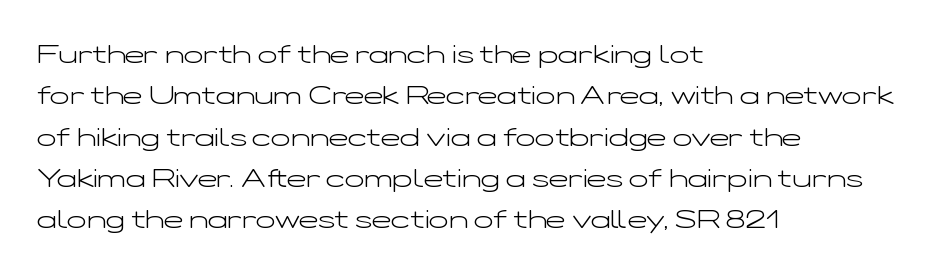
Each stroke keeps to a modest, everyday thickness or less. Whoever set this chose a conventional vertical rhythm. Caption: multi-line text, flush left, ragged right. Underlining? Definitely not there.
